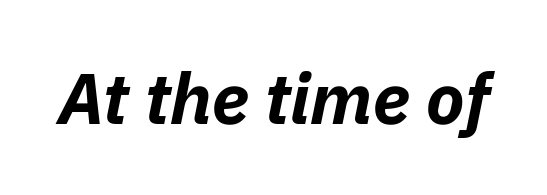
Q: Is the text bold? A: Yes.
Q: Is the text italic (slanted)? A: Yes, it leans right by about 11 degrees.
Q: Is the text underlined? A: No.
Q: Is the spacing between letters normal or unusually wide? A: Normal.
Q: Width (condensed, normal, or wide)? A: Normal.
Q: Stroke contrast? A: Low.
Q: x-height? A: Medium.
Q: Monospaced? A: No.
